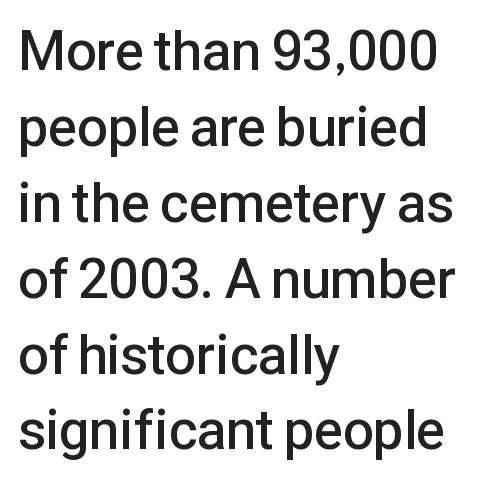
{"serif": "no", "italic": "no", "bold": "semi", "weight": "semibold", "width": "normal", "stroke_contrast": "low", "x_height": "medium", "monospaced": "no", "underline": "no", "align": "left", "line_spacing": "normal", "line_spacing_ratio": 1.38, "letter_spacing": "normal", "letter_spacing_em": 0.0, "glyph_px": 55}
